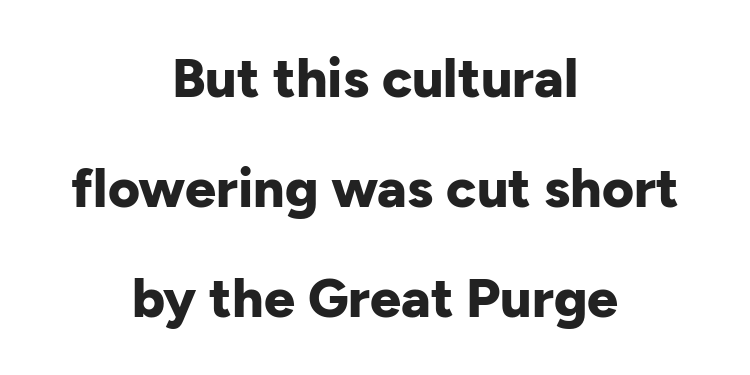
{"serif": "no", "italic": "no", "bold": "yes", "weight": "bold", "width": "normal", "stroke_contrast": "low", "x_height": "medium", "monospaced": "no", "underline": "no", "align": "center", "line_spacing": "loose", "line_spacing_ratio": 2.0, "letter_spacing": "normal", "letter_spacing_em": 0.0, "glyph_px": 55}
